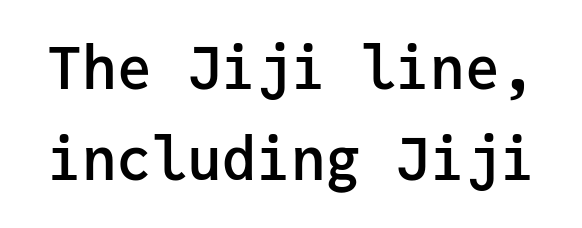
{"serif": "no", "italic": "no", "bold": "semi", "weight": "semibold", "width": "normal", "stroke_contrast": "low", "x_height": "medium", "monospaced": "yes", "underline": "no", "line_spacing": "normal", "line_spacing_ratio": 1.57, "letter_spacing": "normal", "letter_spacing_em": 0.0, "glyph_px": 58}
